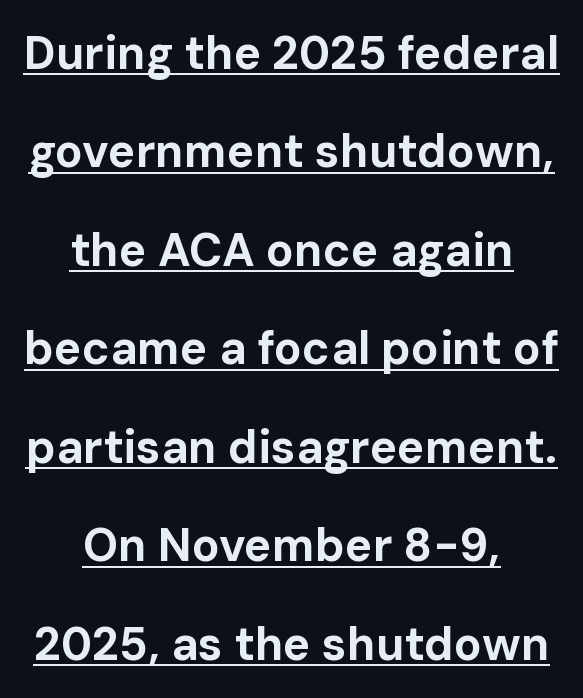
{"serif": "no", "italic": "no", "bold": "yes", "weight": "bold", "width": "normal", "stroke_contrast": "low", "x_height": "medium", "monospaced": "no", "underline": "yes", "align": "center", "line_spacing": "loose", "line_spacing_ratio": 2.14, "letter_spacing": "normal", "letter_spacing_em": 0.0, "glyph_px": 46}
